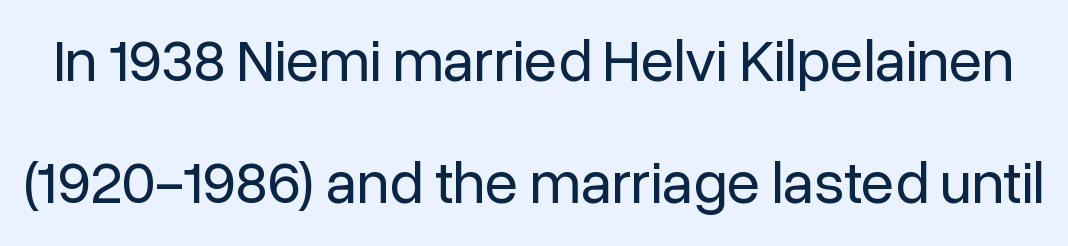
{"serif": "no", "italic": "no", "bold": "no", "weight": "regular", "width": "normal", "stroke_contrast": "low", "x_height": "medium", "monospaced": "no", "underline": "no", "line_spacing": "loose", "line_spacing_ratio": 2.04, "letter_spacing": "normal", "letter_spacing_em": 0.0, "glyph_px": 60}
